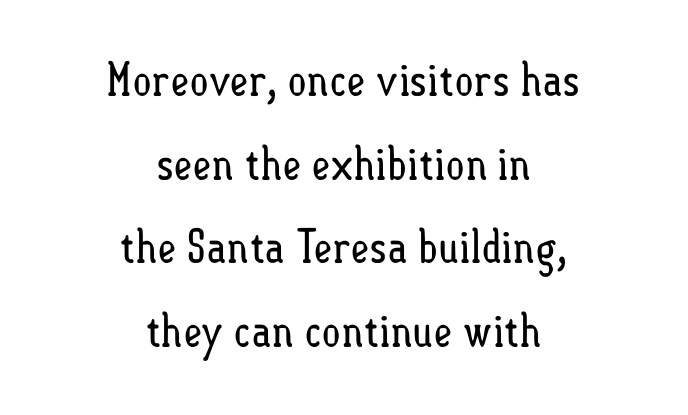
Just letters on the line, the space beneath them empty. Varying glyph widths throughout — classic text-font behaviour. Caption: multi-line text, centered on the measure. Here the glyphs are tracked normally, forming tight word shapes. Is the type heavy? It reads as light-to-regular instead.
